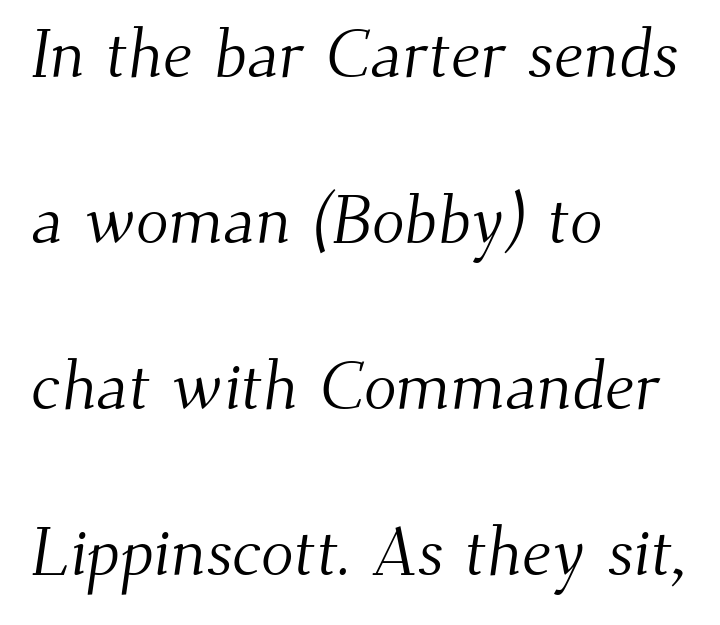
Leading: increased. Typeset ragged right — the left edge is the straight one. Letters rest on an invisible, unmarked baseline. Is this a heavy cut? Hardly; it is regular or lighter. Do the characters align in a grid? No, the font is proportional.
